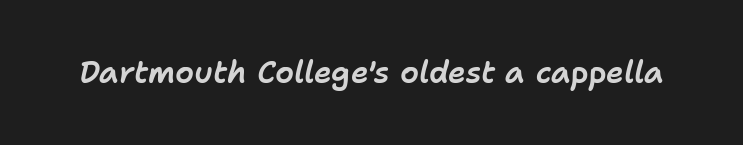
The image shows 30 px text type, italic (leaning right); set normal letter spacing, not underlined; low stroke contrast and a medium x-height.
